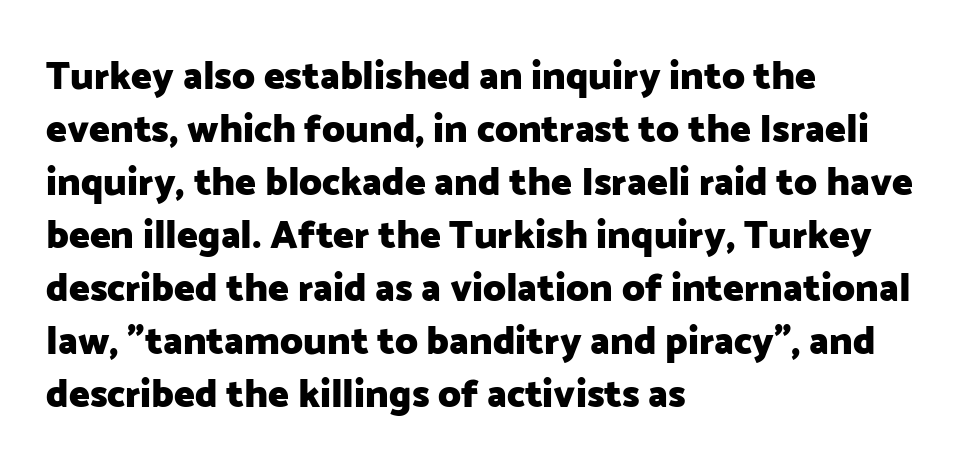
The image shows 39 px heavy sans-serif type, upright; set left-aligned, normal line spacing (1.36x), normal letter spacing, not underlined; low stroke contrast and a medium x-height.
